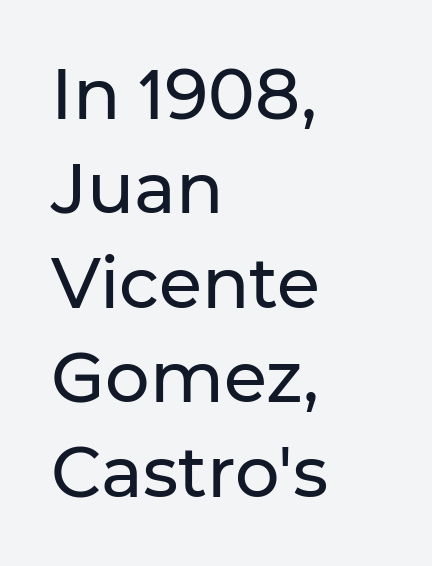
{"serif": "no", "italic": "no", "width": "normal", "stroke_contrast": "low", "x_height": "medium", "monospaced": "no", "underline": "no", "align": "left", "line_spacing": "normal", "line_spacing_ratio": 1.35, "letter_spacing": "normal", "letter_spacing_em": 0.0, "glyph_px": 70}
